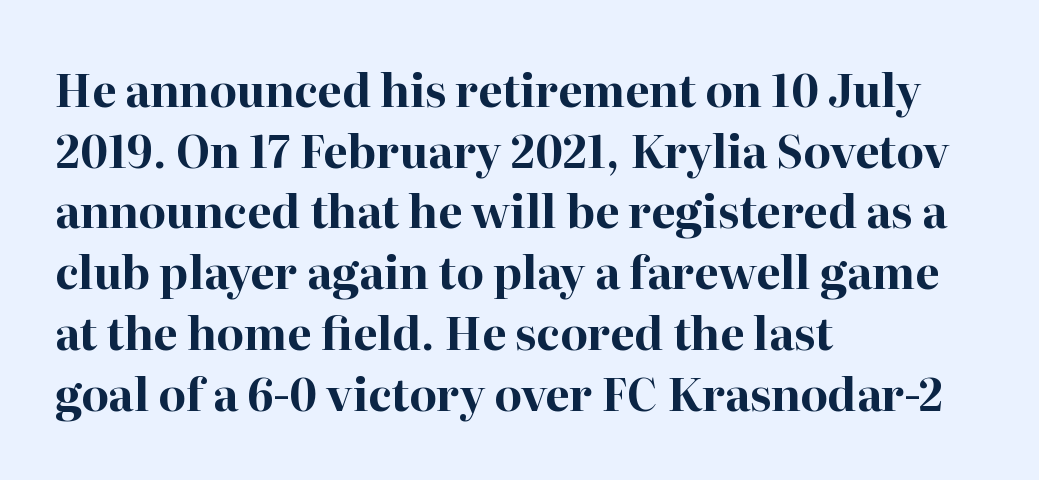
The image shows 44 px bold serif type, upright; set left-aligned, normal line spacing (1.38x), normal letter spacing, not underlined; high stroke contrast and a medium x-height.
